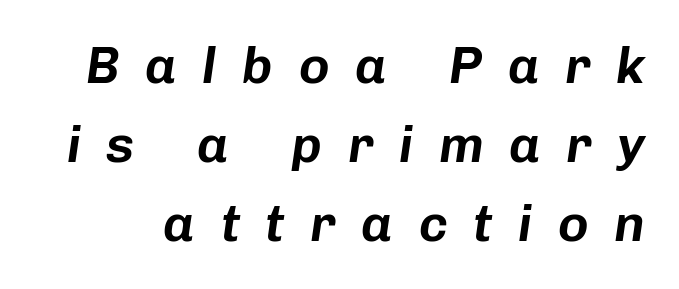
The image shows 52 px text type, italic (leaning right); set normal line spacing (1.52x), unusually wide letter spacing (+0.49 em), not underlined; low stroke contrast and a medium x-height.
